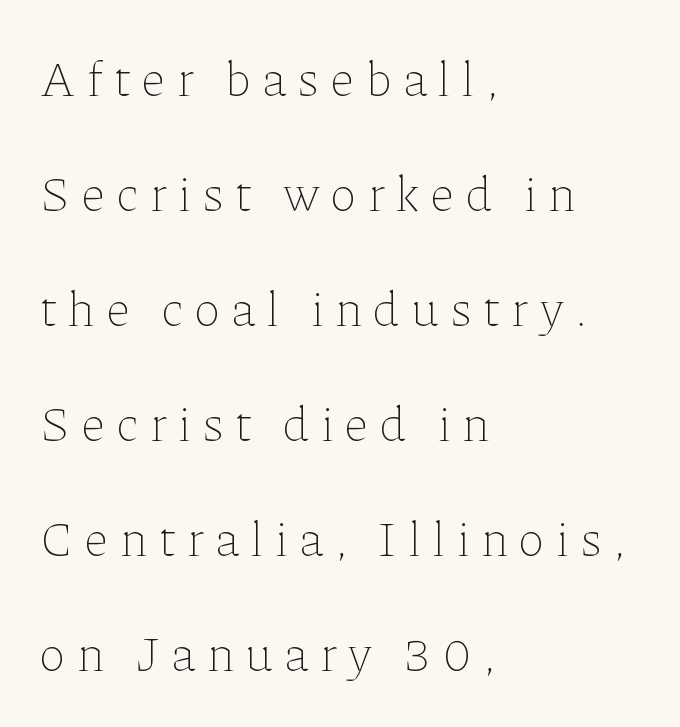
{"italic": "no", "bold": "no", "weight": "thin", "width": "normal", "stroke_contrast": "low", "x_height": "medium", "monospaced": "no", "underline": "no", "align": "left", "line_spacing": "loose", "line_spacing_ratio": 2.3, "letter_spacing": "wide", "letter_spacing_em": 0.23, "glyph_px": 50}
